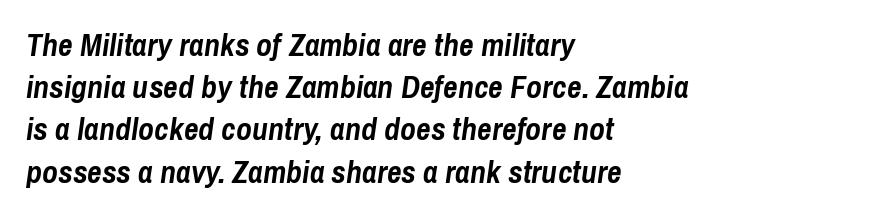
A clean baseline with only descenders dipping below it. No extra tracking has been applied to these lines. The letters advance in unequal steps, a hallmark of proportional type. Where is the straight margin? On the left. The glyphs have the mass of a bold cut.
